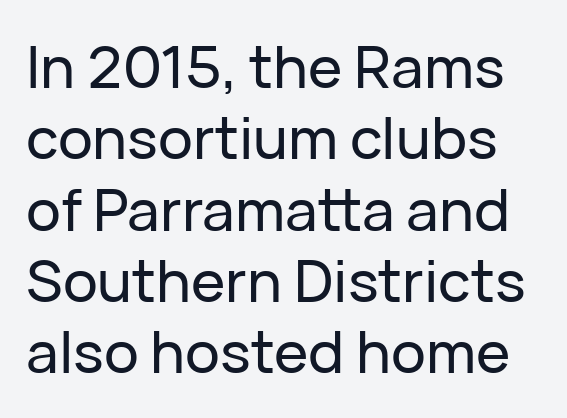
The image shows 58 px sans-serif type, upright; set line spacing 1.23x, normal letter spacing, not underlined; low stroke contrast and a medium x-height.
